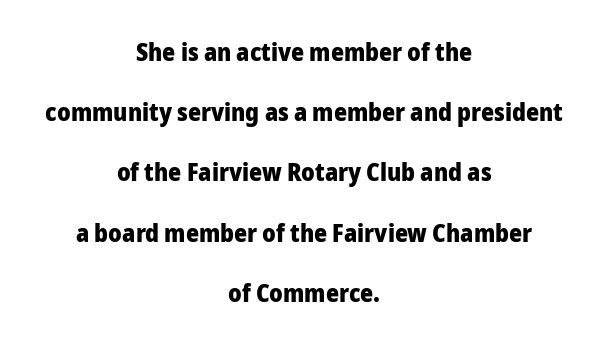
Q: Is the text bold? A: Yes.
Q: Is the text italic (slanted)? A: No, it is upright.
Q: Is the text underlined? A: No.
Q: How is the paragraph aligned? A: Centered.
Q: Is the spacing between letters normal or unusually wide? A: Normal.
Q: Is the spacing between lines tight, normal or loose? A: Loose.
